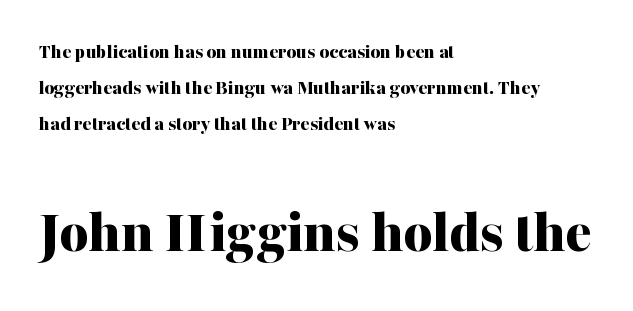
The image shows 62 px bold serif type, upright; set left-aligned, line spacing 1.71x, normal letter spacing, not underlined; the second (bottom) block is 2.95x larger; medium stroke contrast and a medium x-height.
